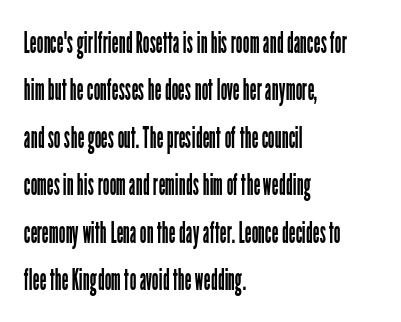
The image shows 30 px regular-weight, condensed sans-serif type, upright; set left-aligned, normal line spacing (1.58x), normal letter spacing, not underlined; low stroke contrast and a medium x-height.
